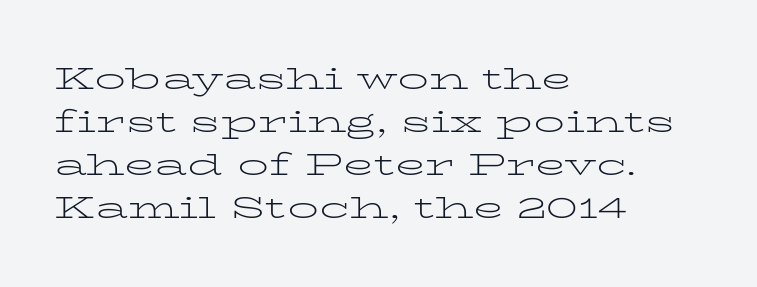
Q: Is the text bold? A: No.
Q: Is the text italic (slanted)? A: No, it is upright.
Q: Is the typeface a serif or a sans-serif typeface? A: Serif.
Q: Is the text underlined? A: No.
Q: How is the paragraph aligned? A: Left-aligned.
Q: Is the spacing between letters normal or unusually wide? A: Normal.
Q: Is the spacing between lines tight, normal or loose? A: Normal.
Q: Width (condensed, normal, or wide)? A: Wide.
Q: Stroke contrast? A: Low.
Q: x-height? A: Medium.
Q: Monospaced? A: No.
